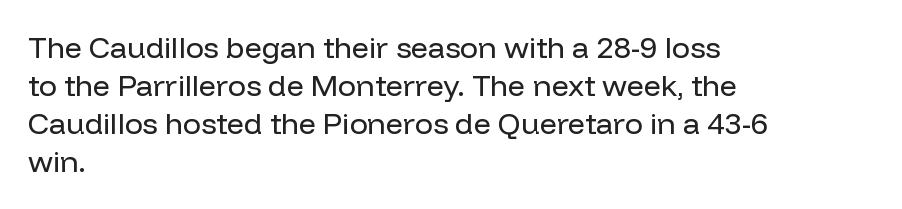
{"serif": "no", "italic": "no", "bold": "no", "weight": "regular", "width": "normal", "stroke_contrast": "low", "x_height": "medium", "monospaced": "no", "underline": "no", "align": "left", "line_spacing": "normal", "line_spacing_ratio": 1.27, "letter_spacing": "normal", "letter_spacing_em": 0.0, "glyph_px": 30}
